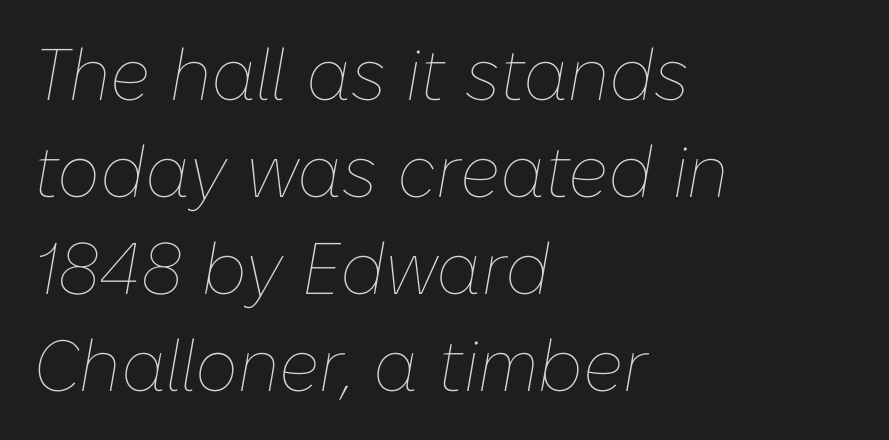
Q: Is the text bold? A: No.
Q: Is the text italic (slanted)? A: Yes, it leans right by about 10 degrees.
Q: Is the text underlined? A: No.
Q: How is the paragraph aligned? A: Left-aligned.
Q: Is the spacing between letters normal or unusually wide? A: Normal.
Q: Is the spacing between lines tight, normal or loose? A: Normal.
Q: Width (condensed, normal, or wide)? A: Normal.
Q: Stroke contrast? A: Low.
Q: x-height? A: Medium.
Q: Monospaced? A: No.
